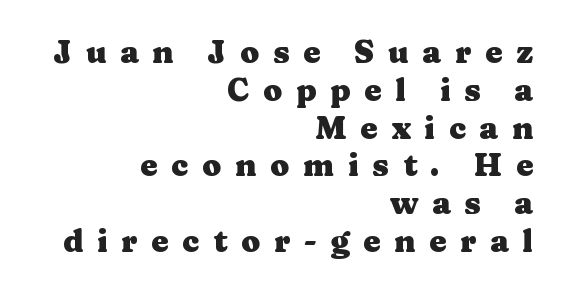
The zone under the glyphs is completely vacant. The face used here is proportionally spaced, like ordinary book or web type. Chunky letters — that's bold for sure. Horizontally, the lines are justified to the trailing edge only. You can tell it's not italic because the verticals are truly vertical.
